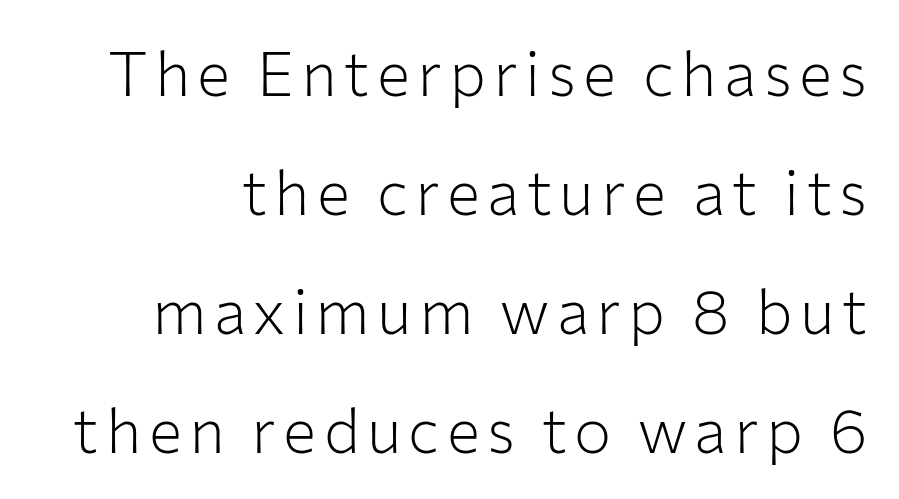
The image shows 62 px light sans-serif type, upright; set loose line spacing (1.92x), not underlined; low stroke contrast and a medium x-height.
